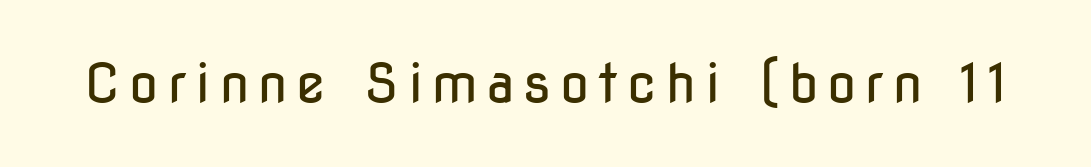
The letters advance in unequal steps, a hallmark of proportional type. The area under the type is left untouched. The type family on display is of the sans-serif kind. You can tell it's not italic because the verticals are truly vertical. On a weight scale, this lands at 450 or below.
